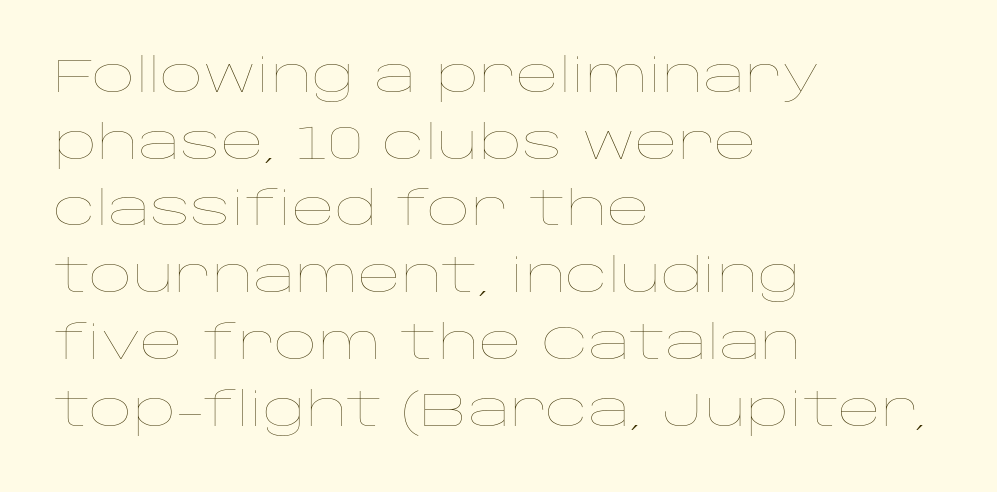
Q: Is the text bold? A: No.
Q: Is the text italic (slanted)? A: No, it is upright.
Q: Is the text underlined? A: No.
Q: How is the paragraph aligned? A: Left-aligned.
Q: Is the spacing between letters normal or unusually wide? A: Normal.
Q: Is the spacing between lines tight, normal or loose? A: Normal.
Q: Width (condensed, normal, or wide)? A: Wide.
Q: Stroke contrast? A: Low.
Q: x-height? A: Large.
Q: Monospaced? A: No.
